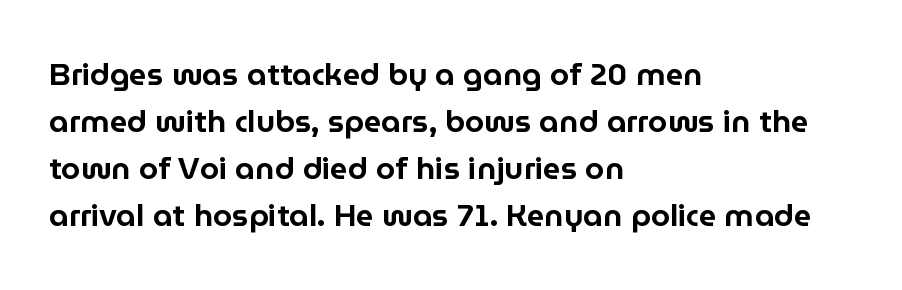
Notice how the stems are strictly vertical — no italics here. Nope, no serifs anywhere on these letters. The rows are spaced the way most documents space them. Glyph-to-glyph distance matches everyday printed text. The face used here is proportionally spaced, like ordinary book or web type.
